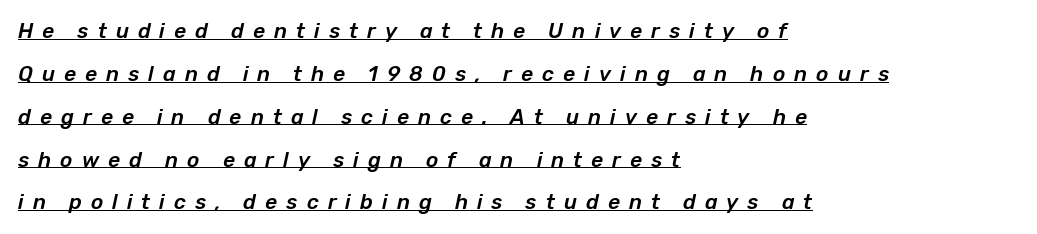
The image shows 21 px text type, italic (leaning right); set left-aligned, loose line spacing (2.04x), unusually wide letter spacing (+0.43 em), underlined.
